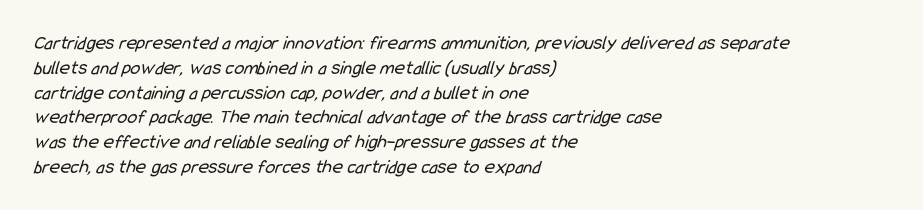
Q: Is the text bold? A: No.
Q: Is the text underlined? A: No.
Q: How is the paragraph aligned? A: Left-aligned.
Q: Is the spacing between letters normal or unusually wide? A: Normal.
